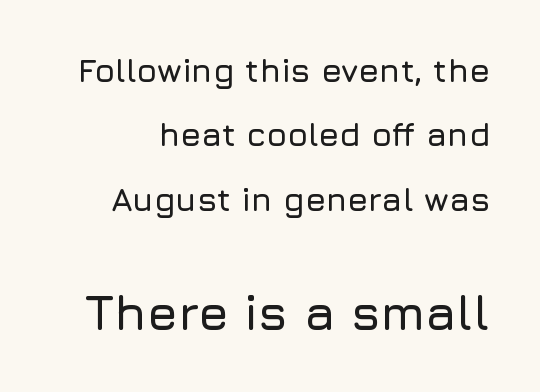
The image shows 49 px sans-serif type, upright; set loose line spacing (1.95x), normal letter spacing, not underlined; the second (bottom) block is 1.48x larger; low stroke contrast and a medium x-height.
